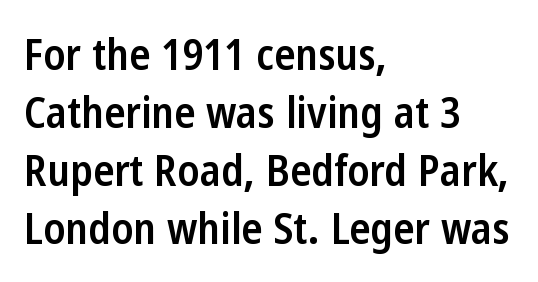
Q: Is the text bold? A: Semi-bold.
Q: Is the text italic (slanted)? A: No, it is upright.
Q: Is the typeface a serif or a sans-serif typeface? A: Sans-serif.
Q: Is the text underlined? A: No.
Q: How is the paragraph aligned? A: Left-aligned.
Q: Is the spacing between letters normal or unusually wide? A: Normal.
Q: Is the spacing between lines tight, normal or loose? A: Normal.
Q: Width (condensed, normal, or wide)? A: Condensed.
Q: Stroke contrast? A: Low.
Q: x-height? A: Medium.
Q: Monospaced? A: No.
